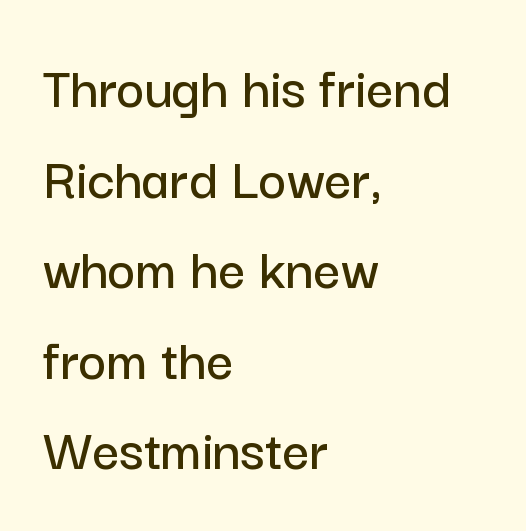
The type sits square on the baseline with zero lean. The ragged edge is on the right, which tells us the setting is flush left. The passage shown stacks its lines at a standard gap. The letters advance in unequal steps, a hallmark of proportional type. Compared with typical body copy, the letter spacing here is the same.
